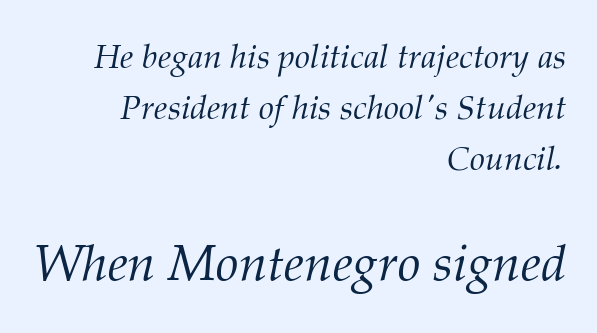
{"serif": "yes", "italic": "yes", "lean": "right", "slant_degrees": 12, "bold": "no", "weight": "light", "width": "normal", "stroke_contrast": "medium", "x_height": "medium", "monospaced": "no", "underline": "no", "align": "right", "line_spacing": "normal", "line_spacing_ratio": 1.5, "letter_spacing": "normal", "letter_spacing_em": 0.0, "larger_block": "second", "size_ratio": 1.5, "glyph_px": 51}
